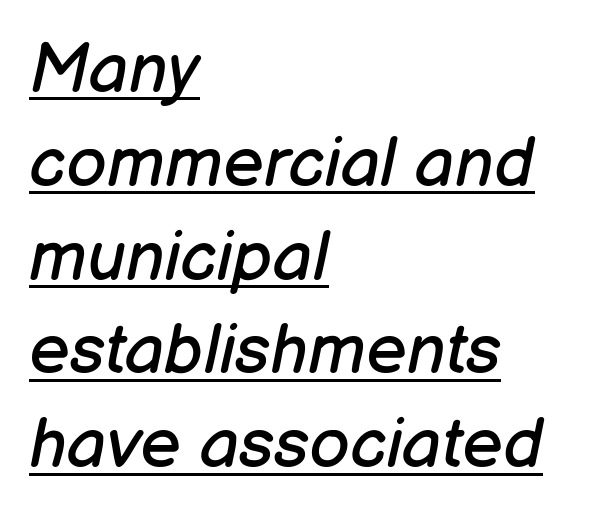
The image shows 70 px regular-weight type, italic (leaning right); set left-aligned, normal line spacing (1.34x), normal letter spacing, underlined; low stroke contrast and a medium x-height.
